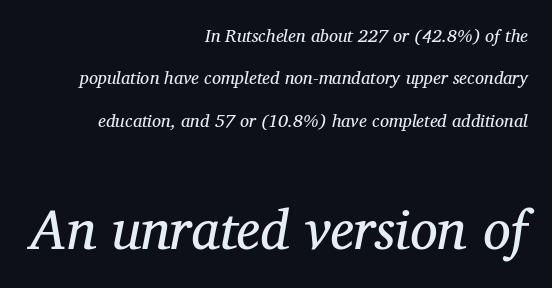
{"serif": "yes", "italic": "yes", "lean": "right", "slant_degrees": 12, "bold": "no", "weight": "regular", "width": "normal", "stroke_contrast": "medium", "x_height": "medium", "monospaced": "no", "underline": "no", "align": "right", "line_spacing": "loose", "line_spacing_ratio": 2.35, "letter_spacing": "normal", "letter_spacing_em": 0.0, "larger_block": "second", "size_ratio": 3.06, "glyph_px": 55}
